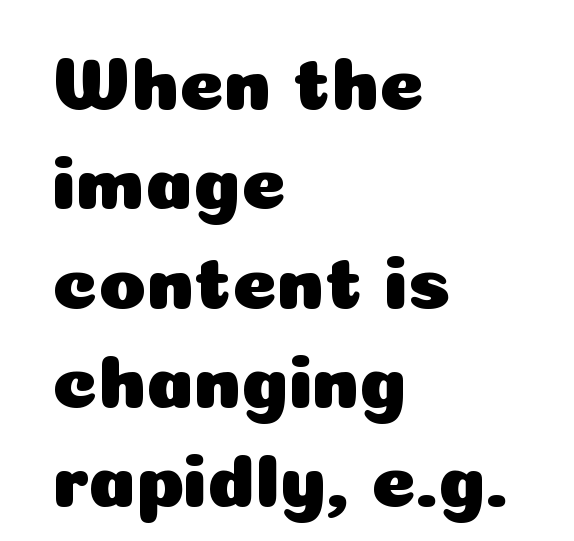
The image shows 77 px sans-serif type, upright; set left-aligned, normal line spacing (1.29x), normal letter spacing, not underlined; low stroke contrast and a medium x-height.
